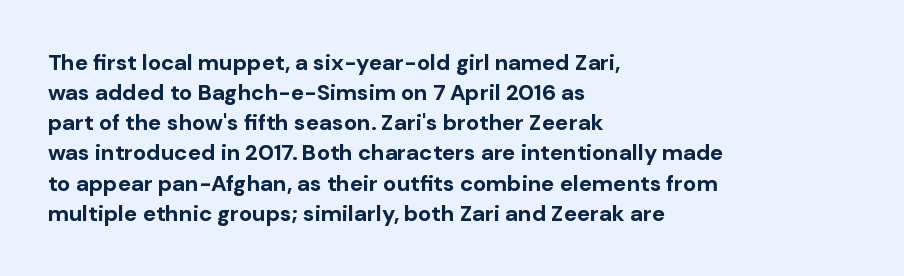
{"italic": "no", "bold": "yes", "underline": "no", "align": "left", "line_spacing": "normal", "line_spacing_ratio": 1.37, "letter_spacing": "normal", "letter_spacing_em": 0.0, "glyph_px": 22}
